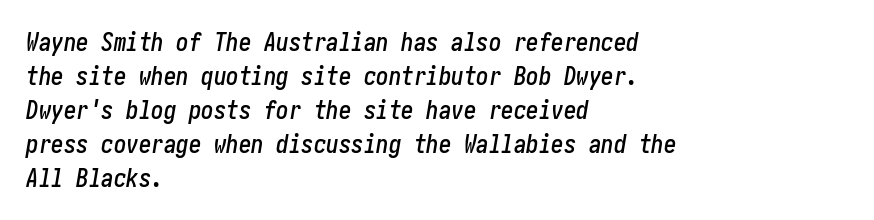
The image shows 25 px text type, italic (leaning right); set left-aligned, normal line spacing (1.36x), normal letter spacing, not underlined.
